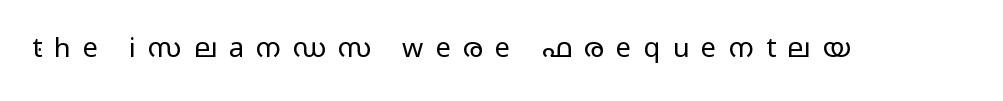
Q: Is the text bold? A: No.
Q: Is the text italic (slanted)? A: No, it is upright.
Q: Is the text underlined? A: No.
Q: Is the spacing between letters normal or unusually wide? A: Unusually wide.
